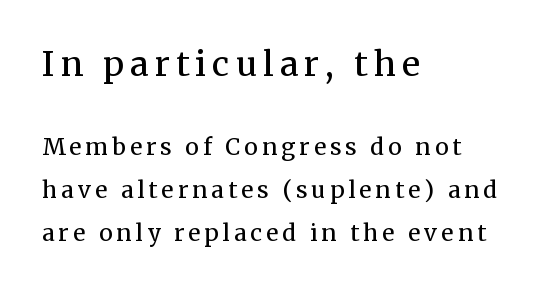
{"serif": "yes", "italic": "no", "bold": "no", "weight": "regular", "width": "normal", "stroke_contrast": "medium", "x_height": "medium", "monospaced": "no", "underline": "no", "align": "left", "line_spacing_ratio": 1.86, "larger_block": "first", "size_ratio": 1.48, "glyph_px": 34}
